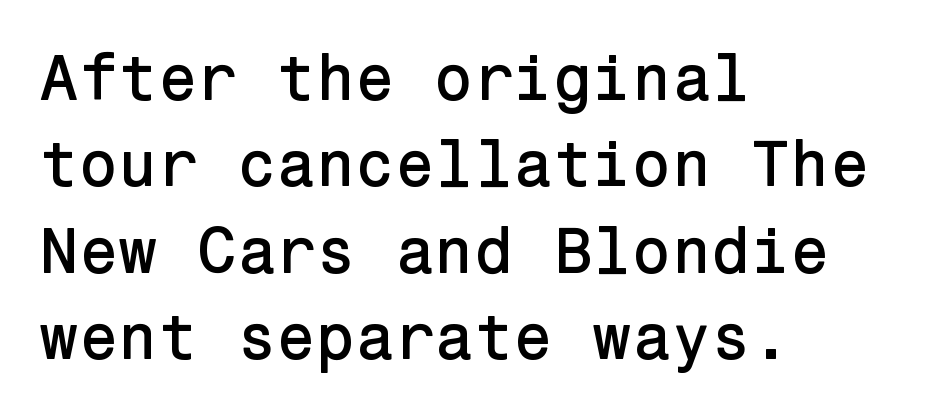
Q: Is the text italic (slanted)? A: No, it is upright.
Q: Is the typeface a serif or a sans-serif typeface? A: Sans-serif.
Q: Is the text underlined? A: No.
Q: How is the paragraph aligned? A: Left-aligned.
Q: Is the spacing between letters normal or unusually wide? A: Normal.
Q: Is the spacing between lines tight, normal or loose? A: Normal.
Q: Width (condensed, normal, or wide)? A: Normal.
Q: Stroke contrast? A: Low.
Q: x-height? A: Medium.
